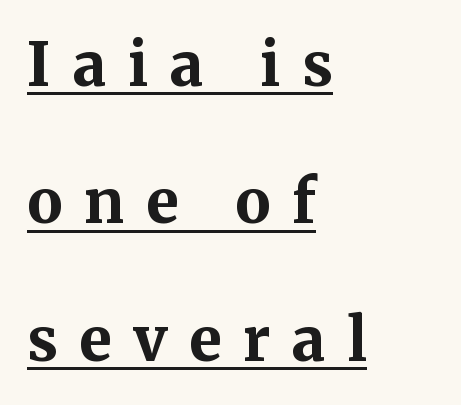
{"serif": "yes", "italic": "no", "bold": "yes", "weight": "bold", "width": "normal", "stroke_contrast": "medium", "x_height": "medium", "monospaced": "no", "underline": "yes", "align": "left", "line_spacing": "loose", "line_spacing_ratio": 2.33, "letter_spacing": "wide", "letter_spacing_em": 0.37, "glyph_px": 59}
